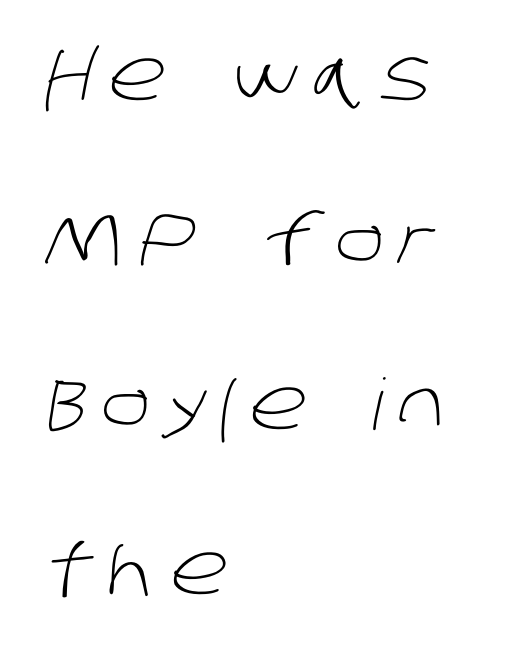
Character widths vary here, with narrow letters taking less room than wide ones. Someone cranked the tracking dial way up on this one. The passage shown stacks its lines with a broad gap. Classification — sans serif. Counters stay open thanks to moderate or lighter strokes. Alignment: flush left.
